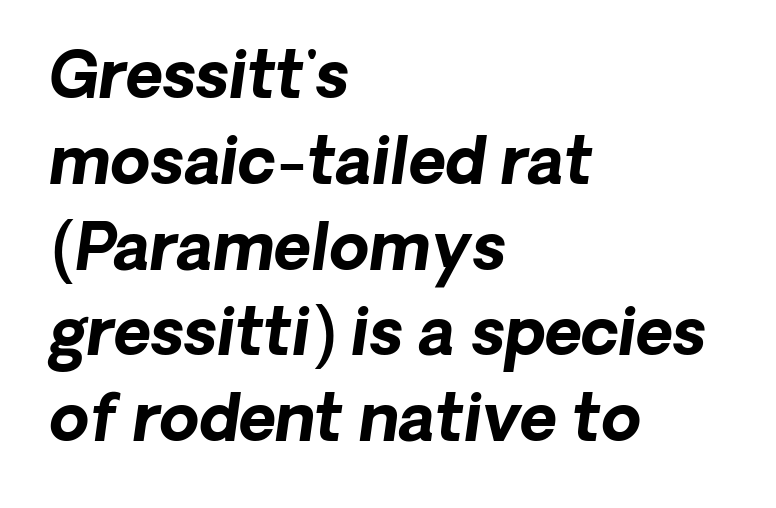
Standard letterfit; no display-style spreading of the glyphs. Plenty of ink on the page — the face is bold. Rows of type keep a routine distance in the vertical direction. The foot of each line stays bare and open. If you drew a ruler down the left edge, every line would touch it.
